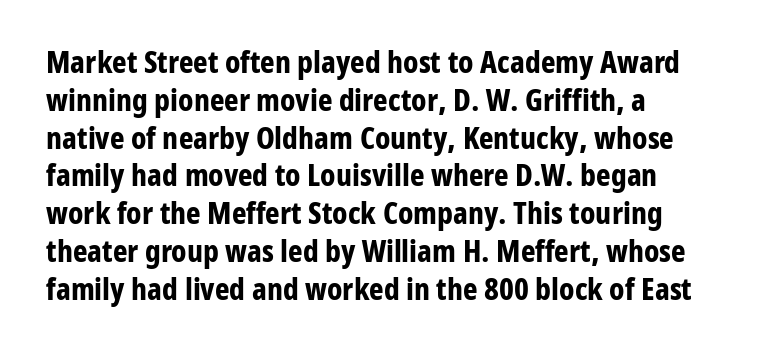
{"serif": "no", "italic": "no", "bold": "yes", "weight": "bold", "width": "condensed", "stroke_contrast": "low", "x_height": "medium", "monospaced": "no", "underline": "no", "align": "left", "line_spacing_ratio": 1.22, "letter_spacing": "normal", "letter_spacing_em": 0.0, "glyph_px": 31}
